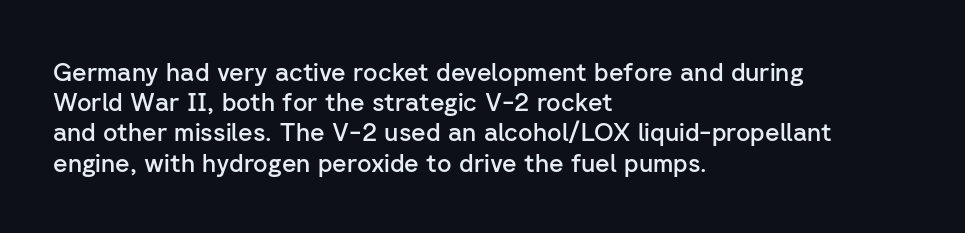
{"italic": "no", "bold": "semi", "underline": "no", "align": "left", "line_spacing_ratio": 1.21, "letter_spacing": "normal", "letter_spacing_em": 0.0, "glyph_px": 25}
